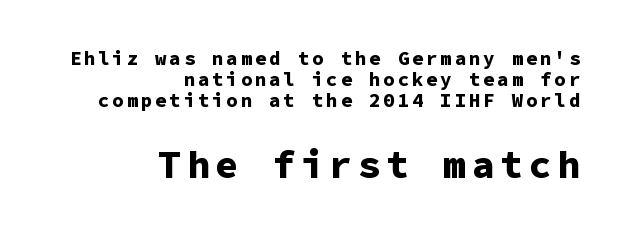
Q: Is the text bold? A: Yes.
Q: Is the text italic (slanted)? A: No, it is upright.
Q: Is the typeface a serif or a sans-serif typeface? A: Sans-serif.
Q: Is the text underlined? A: No.
Q: How is the paragraph aligned? A: Right-aligned.
Q: Is the spacing between lines tight, normal or loose? A: Tight.
Q: Which block of text is set in a larger size, the first (top) or the second (bottom)? A: The second (bottom) one.
Q: Width (condensed, normal, or wide)? A: Normal.
Q: Stroke contrast? A: Low.
Q: x-height? A: Medium.
Q: Monospaced? A: Yes.
